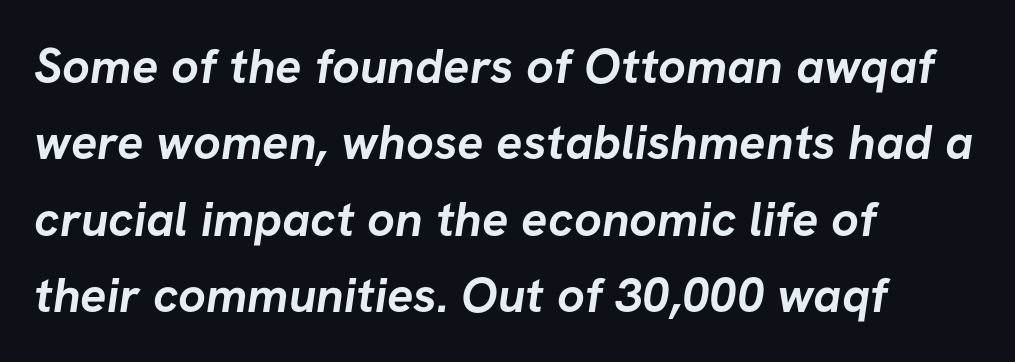
{"serif": "no", "bold": "yes", "weight": "semibold", "width": "normal", "stroke_contrast": "low", "x_height": "medium", "monospaced": "no", "underline": "no", "align": "left", "line_spacing": "normal", "line_spacing_ratio": 1.56, "letter_spacing": "normal", "letter_spacing_em": 0.0, "glyph_px": 49}
